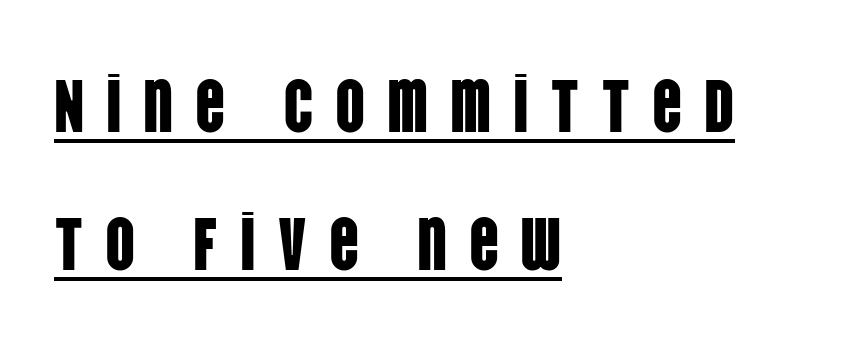
Q: Is the text italic (slanted)? A: No, it is upright.
Q: Is the typeface a serif or a sans-serif typeface? A: Sans-serif.
Q: Is the text underlined? A: Yes.
Q: How is the paragraph aligned? A: Left-aligned.
Q: Is the spacing between letters normal or unusually wide? A: Unusually wide.
Q: Width (condensed, normal, or wide)? A: Condensed.
Q: Stroke contrast? A: Low.
Q: x-height? A: Large.
Q: Monospaced? A: No.
